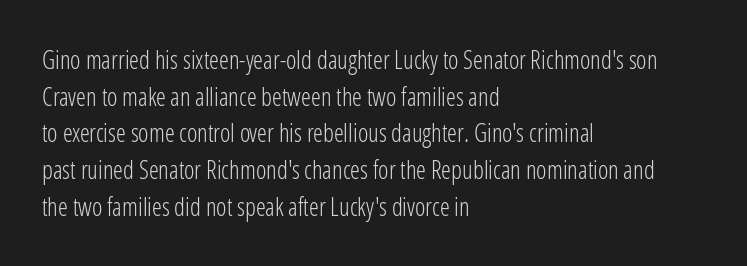
The image shows 25 px text type, upright; set left-aligned, normal line spacing (1.47x), normal letter spacing, not underlined.
